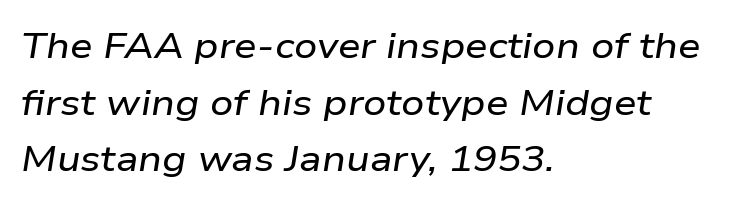
{"italic": "yes", "lean": "right", "slant_degrees": 9, "width": "wide", "stroke_contrast": "low", "x_height": "medium", "monospaced": "no", "underline": "no", "align": "left", "line_spacing": "normal", "line_spacing_ratio": 1.57, "letter_spacing": "normal", "letter_spacing_em": 0.0, "glyph_px": 36}
